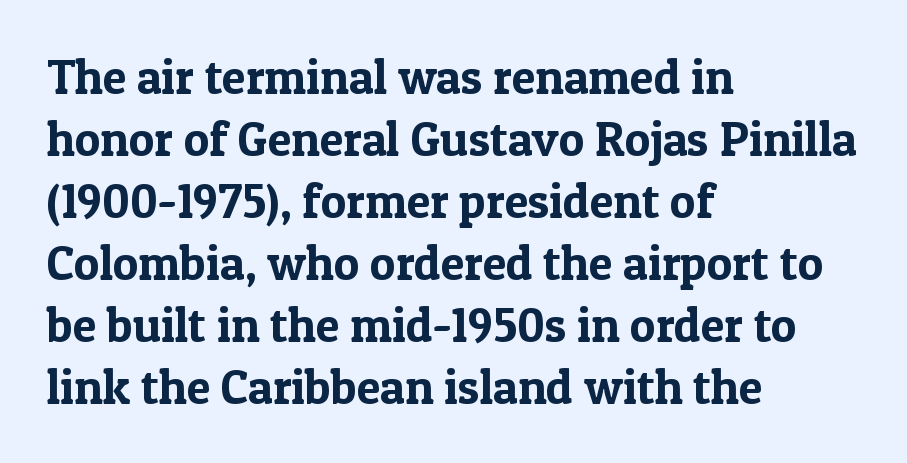
Is the letter spacing exaggerated? No — it looks like the ordinary default. The area under the type is left untouched. Designer's note — italics off, roman on. The face used here is seriffed, in the tradition of book romans. The block of text has a typical density, with ordinary space between rows. The passage shown is typed in a proportional face where columns would drift.
